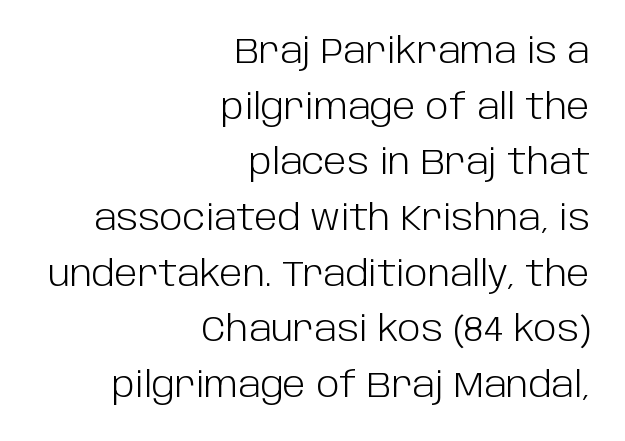
Q: Is the text bold? A: No.
Q: Is the text italic (slanted)? A: No, it is upright.
Q: Is the typeface a serif or a sans-serif typeface? A: Sans-serif.
Q: Is the text underlined? A: No.
Q: How is the paragraph aligned? A: Right-aligned.
Q: Is the spacing between letters normal or unusually wide? A: Normal.
Q: Is the spacing between lines tight, normal or loose? A: Normal.
Q: Width (condensed, normal, or wide)? A: Normal.
Q: Stroke contrast? A: Low.
Q: x-height? A: Large.
Q: Monospaced? A: No.
